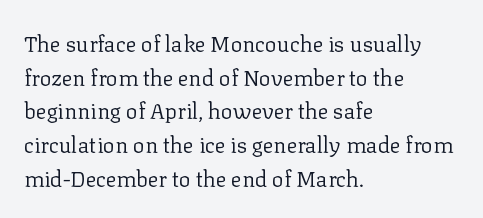
The image shows 22 px text type, upright; set left-aligned, normal line spacing (1.53x), normal letter spacing, not underlined.
